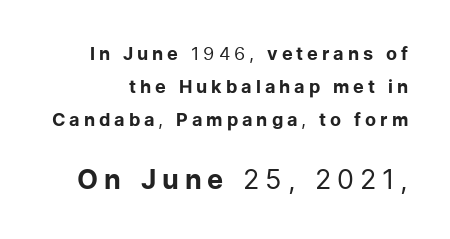
The image shows 27 px text type, upright; set line spacing 1.83x, unusually wide letter spacing (+0.22 em), not underlined; the second (bottom) block is 1.5x larger.
